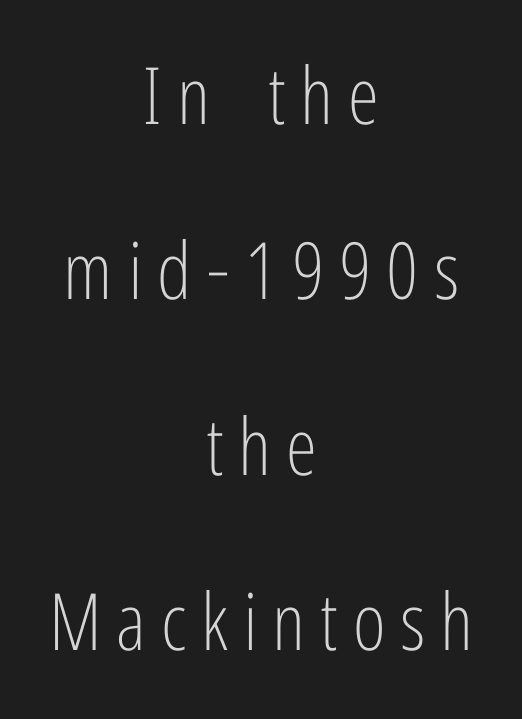
Caption: face not bold, strokes unweighted. Quick note: not italic, upright. This is sans-serif lettering, the kind often seen on screens and signage. Nobody drew a line under any word here. Proportional: the letters do not fall into vertical columns.
